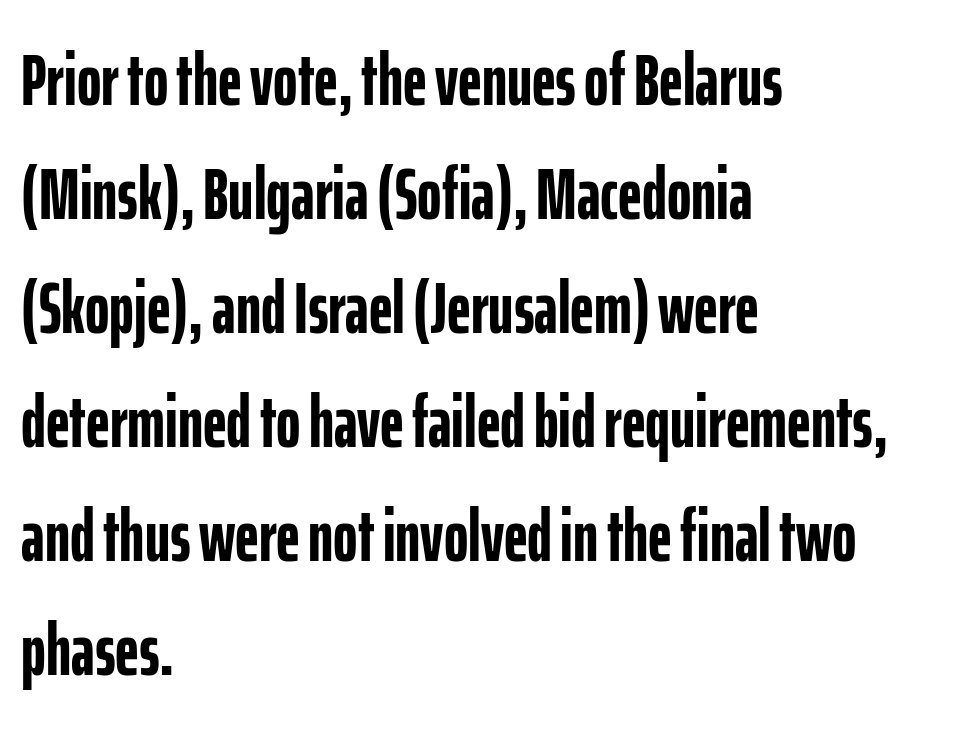
This is sans-serif lettering, the kind often seen on screens and signage. A dark, heavy texture on the line: the type is bold. The letters advance in unequal steps, a hallmark of proportional type. What stands out about the letter spacing? Nothing — it is the standard amount. Layout note: lines flush left.
